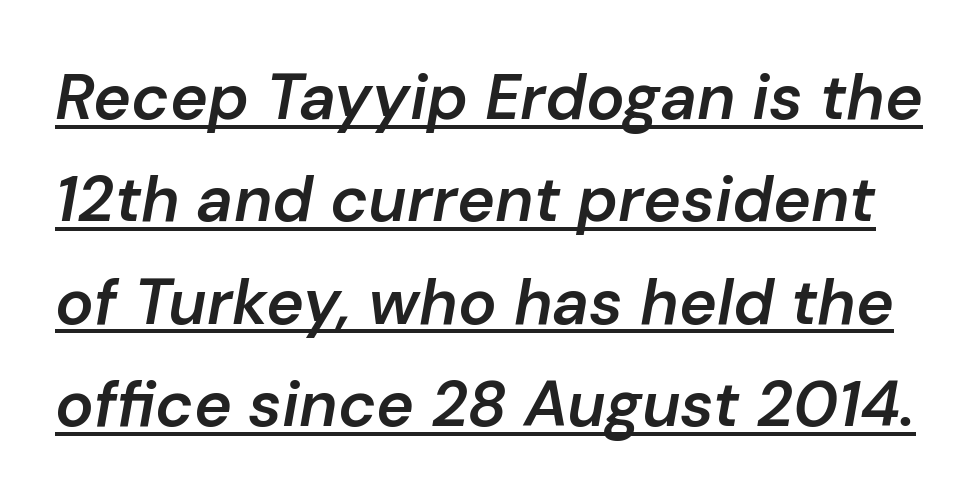
Q: Is the text bold? A: Semi-bold.
Q: Is the text italic (slanted)? A: Yes, it leans right by about 10 degrees.
Q: Is the text underlined? A: Yes.
Q: Is the spacing between letters normal or unusually wide? A: Normal.
Q: Is the spacing between lines tight, normal or loose? A: Normal.
Q: Width (condensed, normal, or wide)? A: Normal.
Q: Stroke contrast? A: Low.
Q: x-height? A: Medium.
Q: Monospaced? A: No.
